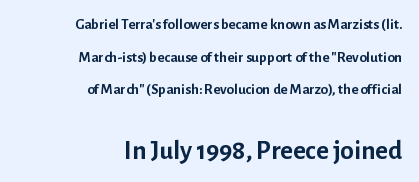
The image shows 27 px bold type, upright; set right-aligned, loose line spacing (2.18x), normal letter spacing, not underlined; the second (bottom) block is 1.8x larger.
